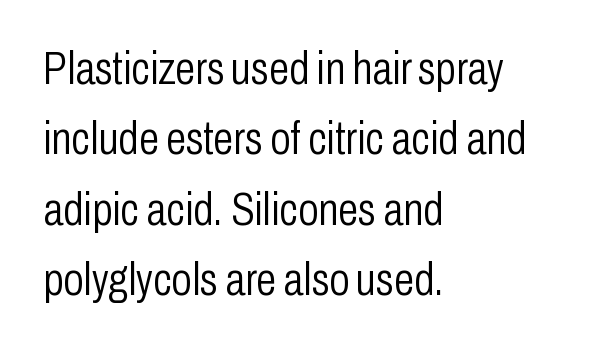
Designer's note — italics off, roman on. Check the space under the baseline: it is left empty. Grotesque or geometric, the face here clearly has no serifs. The lines are quadded left. Default kerning and tracking; the words read as compact shapes. Weight: regular or lighter.
